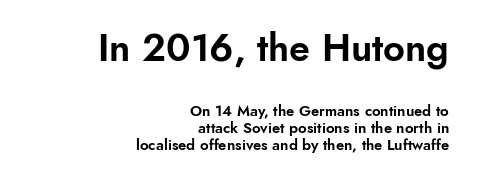
Q: Is the text italic (slanted)? A: No, it is upright.
Q: Is the typeface a serif or a sans-serif typeface? A: Sans-serif.
Q: Is the text underlined? A: No.
Q: How is the paragraph aligned? A: Right-aligned.
Q: Is the spacing between letters normal or unusually wide? A: Normal.
Q: Is the spacing between lines tight, normal or loose? A: Tight.
Q: Which block of text is set in a larger size, the first (top) or the second (bottom)? A: The first (top) one.
Q: Width (condensed, normal, or wide)? A: Normal.
Q: Stroke contrast? A: Low.
Q: x-height? A: Small.
Q: Monospaced? A: No.
